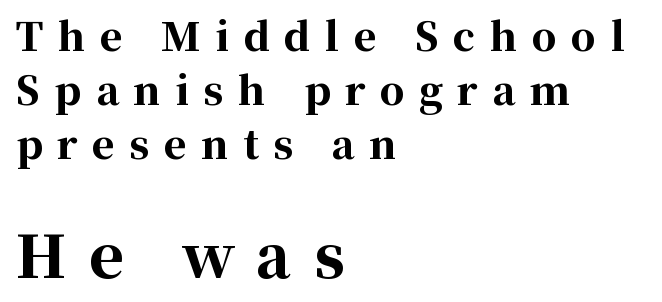
{"serif": "yes", "italic": "no", "bold": "yes", "weight": "bold", "width": "normal", "stroke_contrast": "high", "x_height": "medium", "monospaced": "no", "underline": "no", "align": "left", "line_spacing": "normal", "line_spacing_ratio": 1.39, "letter_spacing": "wide", "letter_spacing_em": 0.37, "larger_block": "second", "size_ratio": 1.51, "glyph_px": 59}
